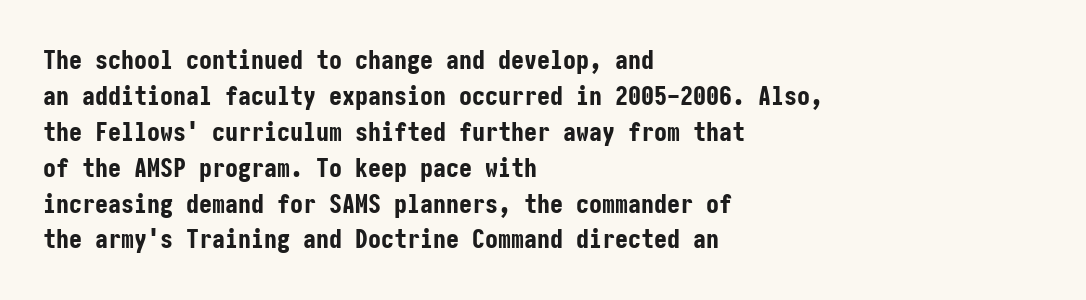
Q: Is the text bold? A: Yes.
Q: Is the text italic (slanted)? A: No, it is upright.
Q: Is the text underlined? A: No.
Q: How is the paragraph aligned? A: Left-aligned.
Q: Is the spacing between letters normal or unusually wide? A: Normal.
Q: Is the spacing between lines tight, normal or loose? A: Normal.
